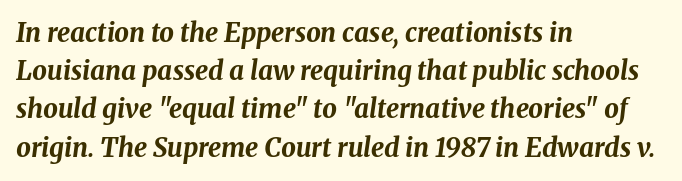
{"italic": "yes", "lean": "right", "slant_degrees": 8, "bold": "yes", "underline": "no", "align": "left", "line_spacing": "normal", "line_spacing_ratio": 1.47, "letter_spacing": "normal", "letter_spacing_em": 0.0, "glyph_px": 26}
